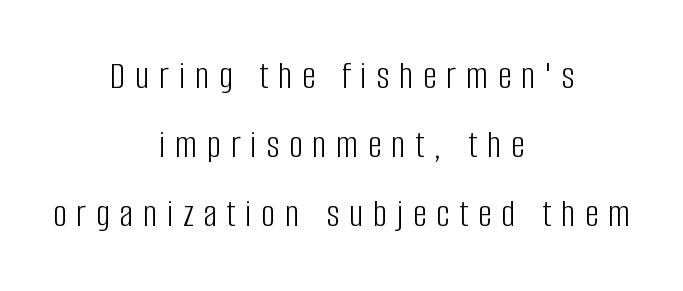
The image shows 39 px light, condensed sans-serif type, upright; set centered, line spacing 1.77x, unusually wide letter spacing (+0.25 em), not underlined; low stroke contrast and a large x-height.
